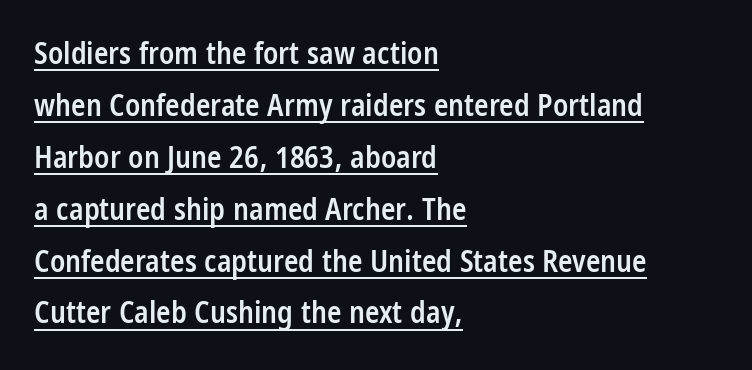
The image shows 30 px semibold, condensed sans-serif type, upright; set left-aligned, line spacing 1.73x, normal letter spacing, underlined; low stroke contrast and a large x-height.
